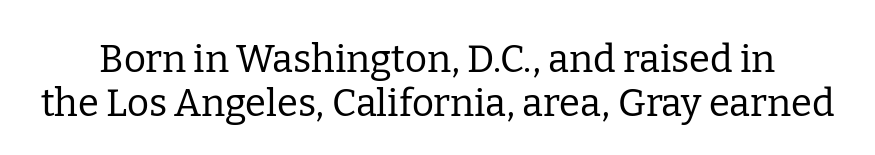
Interline gaps are noticeably narrow in this sample. The passage shown is not bold in any degree. No word sits above an underline. Is this a fixed-width face? No — the glyphs have proportional, varying widths. What kind of face is this? One with serifs. Italic? Not at all — the glyphs are vertical.
